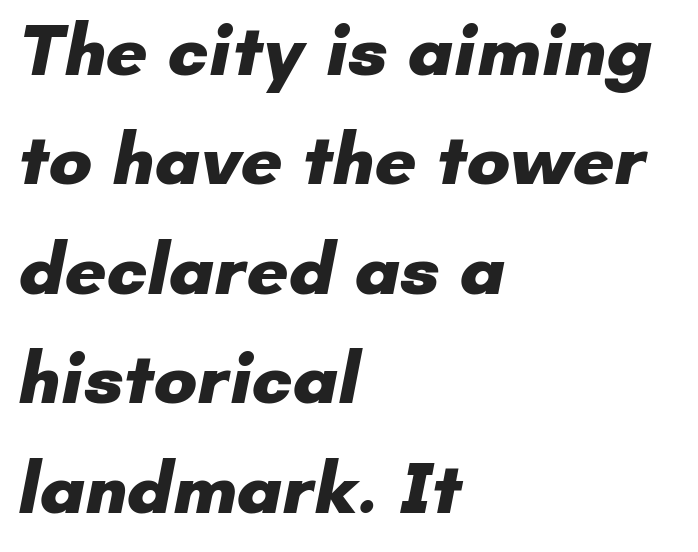
{"serif": "no", "bold": "yes", "weight": "heavy", "width": "normal", "stroke_contrast": "low", "x_height": "small", "monospaced": "no", "underline": "no", "align": "left", "line_spacing": "normal", "line_spacing_ratio": 1.5, "letter_spacing": "normal", "letter_spacing_em": 0.0, "glyph_px": 73}
